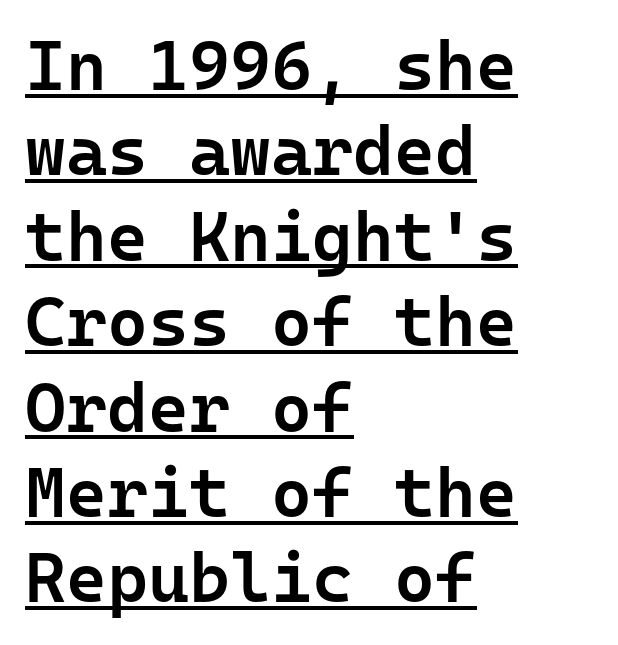
{"serif": "no", "italic": "no", "bold": "semi", "weight": "semibold", "width": "normal", "stroke_contrast": "low", "x_height": "medium", "monospaced": "yes", "underline": "yes", "align": "left", "line_spacing_ratio": 1.22, "letter_spacing": "normal", "letter_spacing_em": 0.0, "glyph_px": 70}
